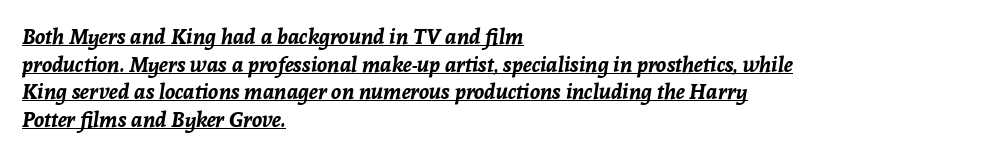
{"italic": "yes", "lean": "right", "slant_degrees": 8, "bold": "yes", "underline": "yes", "align": "left", "line_spacing": "normal", "line_spacing_ratio": 1.31, "letter_spacing": "normal", "letter_spacing_em": 0.0, "glyph_px": 21}
